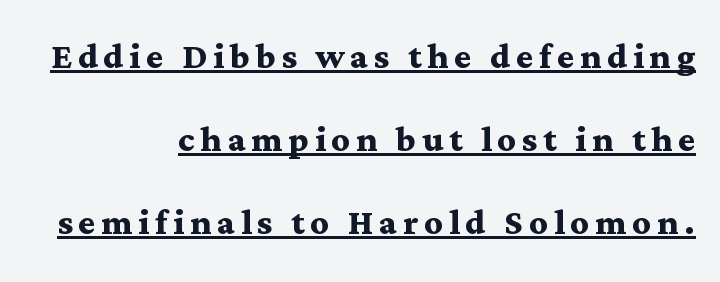
{"serif": "yes", "italic": "no", "bold": "yes", "weight": "semibold", "width": "wide", "stroke_contrast": "medium", "x_height": "medium", "monospaced": "no", "underline": "yes", "align": "right", "line_spacing_ratio": 1.84, "glyph_px": 45}
